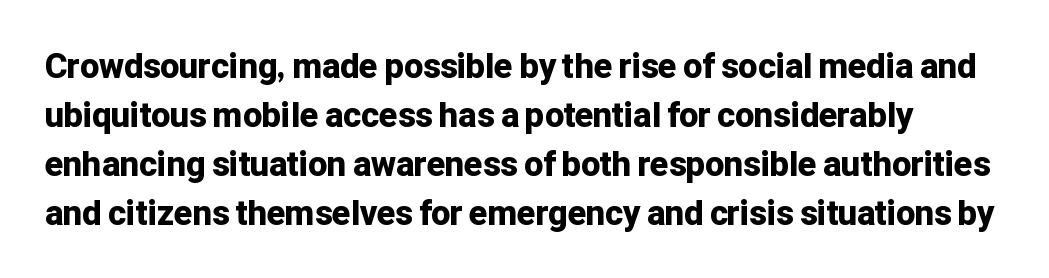
Q: Is the text bold? A: Yes.
Q: Is the text italic (slanted)? A: No, it is upright.
Q: Is the typeface a serif or a sans-serif typeface? A: Sans-serif.
Q: Is the text underlined? A: No.
Q: Is the spacing between letters normal or unusually wide? A: Normal.
Q: Is the spacing between lines tight, normal or loose? A: Normal.
Q: Width (condensed, normal, or wide)? A: Normal.
Q: Stroke contrast? A: Low.
Q: x-height? A: Medium.
Q: Monospaced? A: No.
